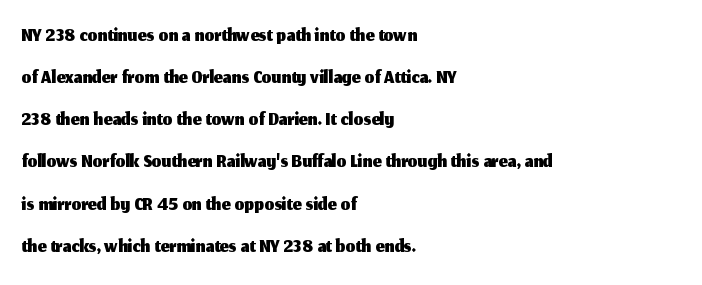
Q: Is the text italic (slanted)? A: No, it is upright.
Q: Is the typeface a serif or a sans-serif typeface? A: Sans-serif.
Q: Is the text underlined? A: No.
Q: How is the paragraph aligned? A: Left-aligned.
Q: Is the spacing between letters normal or unusually wide? A: Normal.
Q: Is the spacing between lines tight, normal or loose? A: Normal.
Q: Width (condensed, normal, or wide)? A: Normal.
Q: Stroke contrast? A: Medium.
Q: x-height? A: Medium.
Q: Monospaced? A: No.
